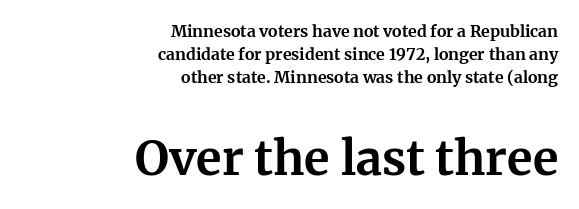
Q: Is the text bold? A: Yes.
Q: Is the text italic (slanted)? A: No, it is upright.
Q: Is the typeface a serif or a sans-serif typeface? A: Serif.
Q: Is the text underlined? A: No.
Q: How is the paragraph aligned? A: Right-aligned.
Q: Is the spacing between letters normal or unusually wide? A: Normal.
Q: Is the spacing between lines tight, normal or loose? A: Normal.
Q: Which block of text is set in a larger size, the first (top) or the second (bottom)? A: The second (bottom) one.
Q: Width (condensed, normal, or wide)? A: Normal.
Q: Stroke contrast? A: Medium.
Q: x-height? A: Medium.
Q: Monospaced? A: No.
